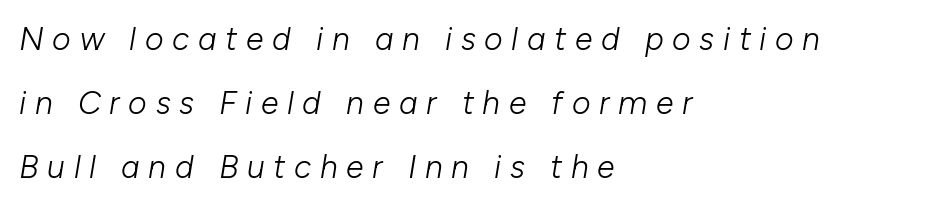
The image shows 32 px light type, italic (leaning right); set left-aligned, loose line spacing (2.0x), unusually wide letter spacing (+0.27 em), not underlined; low stroke contrast and a medium x-height.
